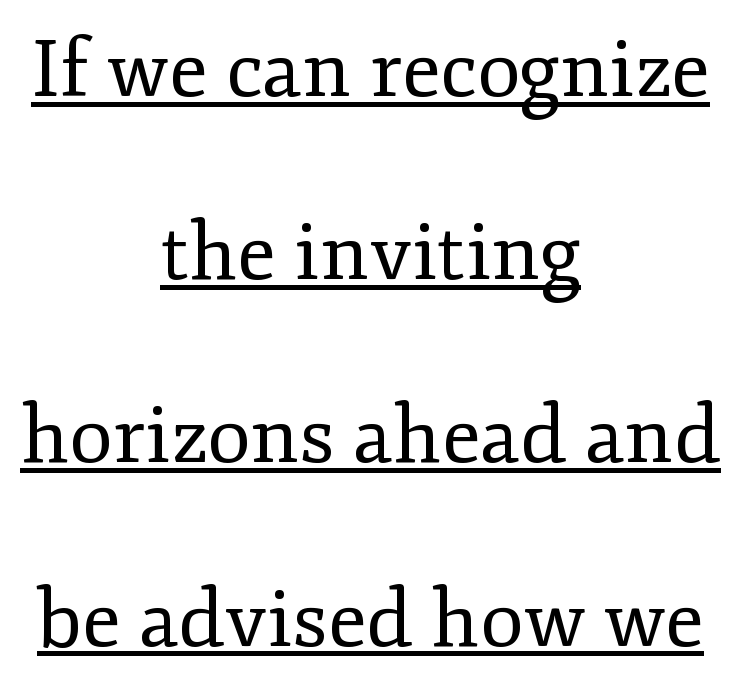
Yep, those are serifs on the letters. Caption: face not bold, strokes unweighted. Does the copy run flush right? No — it is centered line by line. A typesetter would call this zero additional tracking. Descenders here cross a horizontal rule under the line. What's the leading like? Stretched, with rows far apart.
